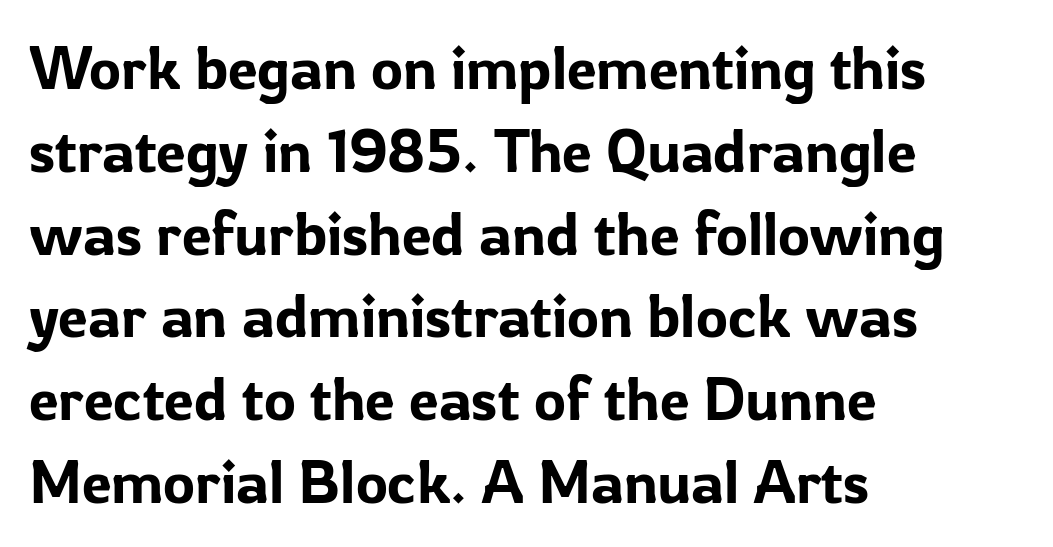
Character widths vary here, with narrow letters taking less room than wide ones. The words here are not underlined. The letters stand straight up with perfectly vertical stems. The rows are spaced the way most documents space them. The compositor pushed each line to the left boundary. There is no visible air inserted between adjacent glyphs.
